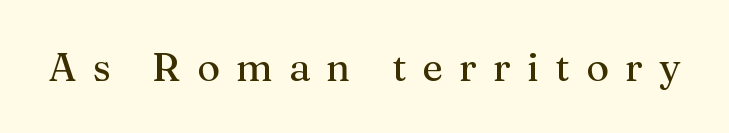
{"serif": "yes", "italic": "no", "width": "normal", "stroke_contrast": "medium", "x_height": "medium", "monospaced": "no", "underline": "no", "letter_spacing": "wide", "letter_spacing_em": 0.42, "glyph_px": 39}
